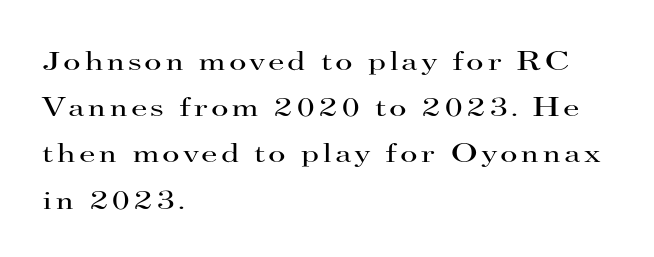
Q: Is the text bold? A: No.
Q: Is the text italic (slanted)? A: No, it is upright.
Q: Is the text underlined? A: No.
Q: How is the paragraph aligned? A: Left-aligned.
